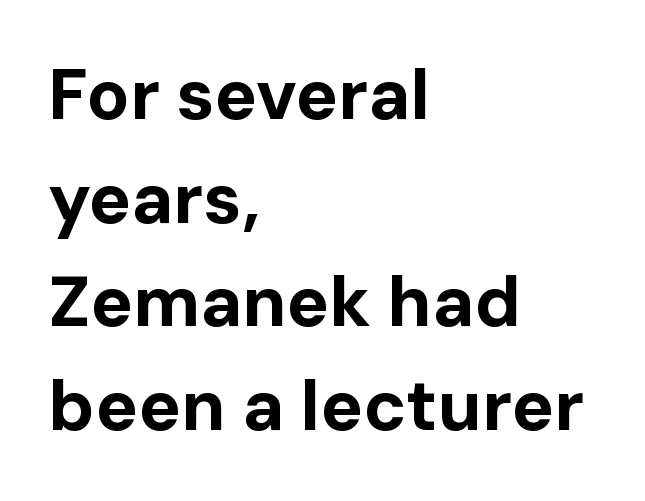
The image shows 71 px bold sans-serif type, upright; set left-aligned, normal line spacing (1.46x), normal letter spacing, not underlined; low stroke contrast and a medium x-height.
